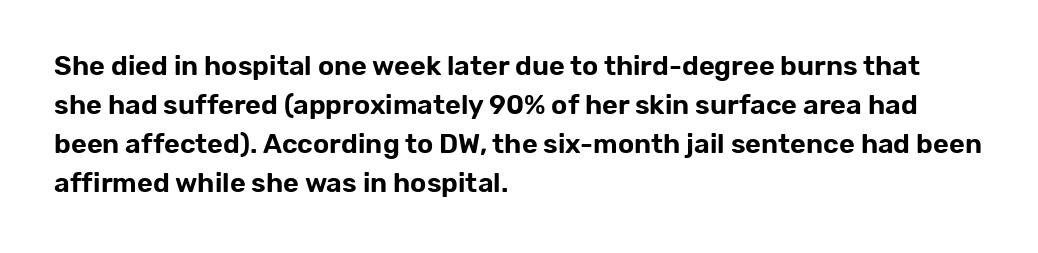
The image shows 27 px text type, upright; set left-aligned, normal line spacing (1.44x), normal letter spacing, not underlined.
